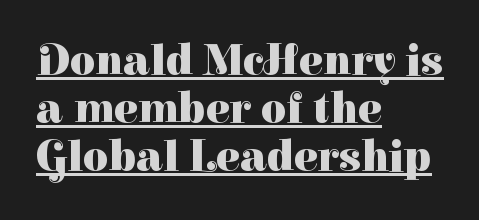
The image shows 44 px heavy serif type, upright; set left-aligned, tight line spacing (1.09x), normal letter spacing, underlined; high stroke contrast and a medium x-height.
